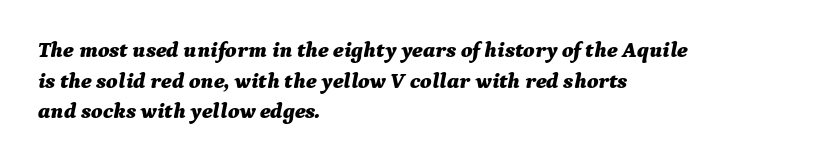
Leading: standard. Nothing unusual about the tracking: characters are spaced as the font intends. Horizontal alignment here is leftward, the default for most running prose. Nobody drew a line under any word here. The rendering uses a bold face; every stroke is thick and dark. You can tell it's italic because the verticals aren't actually vertical.
